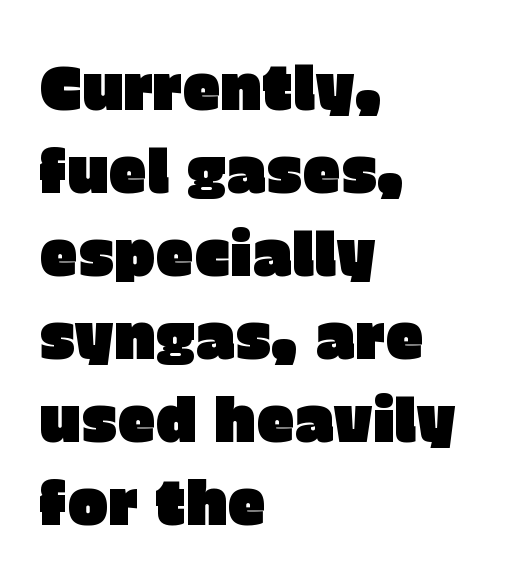
{"serif": "no", "italic": "no", "width": "normal", "stroke_contrast": "low", "x_height": "large", "monospaced": "no", "underline": "no", "align": "left", "line_spacing": "normal", "line_spacing_ratio": 1.36, "letter_spacing": "normal", "letter_spacing_em": 0.0, "glyph_px": 61}
